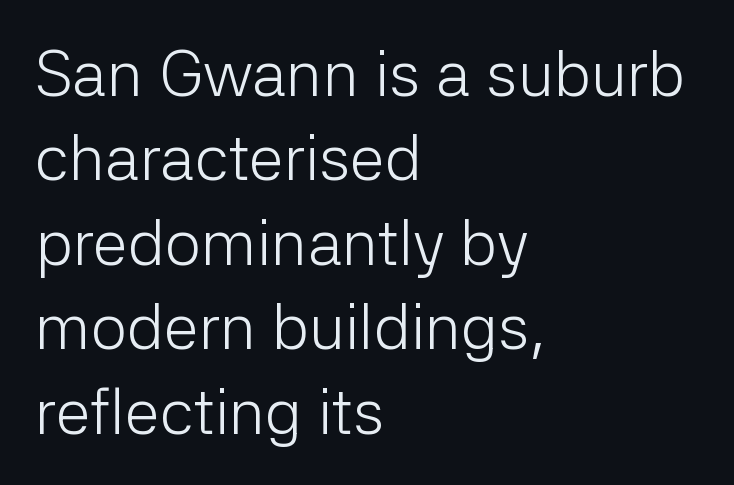
{"serif": "no", "italic": "no", "bold": "no", "weight": "light", "width": "normal", "stroke_contrast": "low", "x_height": "medium", "monospaced": "no", "underline": "no", "align": "left", "line_spacing": "normal", "line_spacing_ratio": 1.32, "letter_spacing": "normal", "letter_spacing_em": 0.0, "glyph_px": 64}
